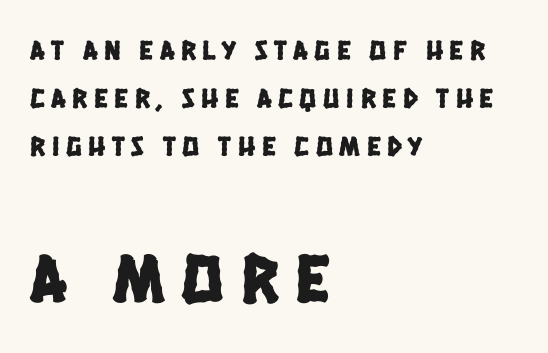
{"serif": "no", "width": "condensed", "stroke_contrast": "low", "x_height": "large", "monospaced": "no", "underline": "no", "align": "left", "line_spacing_ratio": 1.72, "letter_spacing": "wide", "letter_spacing_em": 0.24, "larger_block": "second", "size_ratio": 2.5, "glyph_px": 70}
